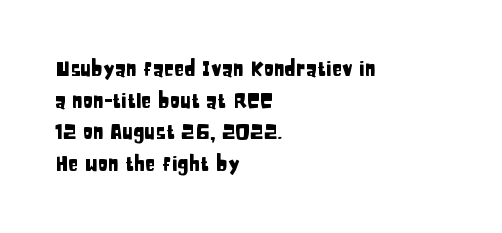
Has an underline been added? It has not. Do the letters lean? They stand straight. Notice how descenders clear the ascenders below comfortably — that's standard leading. The line texture is even and compact thanks to regular tracking.
